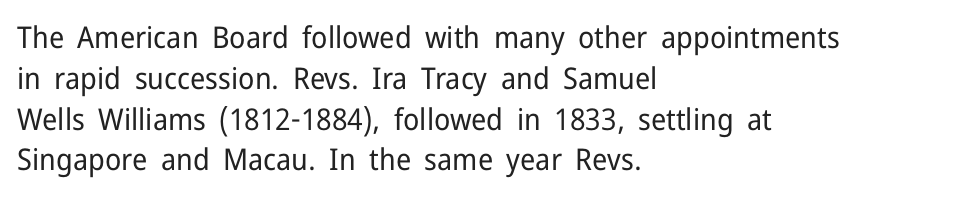
{"serif": "no", "italic": "no", "bold": "no", "weight": "regular", "width": "normal", "stroke_contrast": "low", "x_height": "medium", "monospaced": "no", "underline": "no", "align": "left", "line_spacing": "normal", "line_spacing_ratio": 1.36, "letter_spacing": "normal", "letter_spacing_em": 0.0, "glyph_px": 30}
